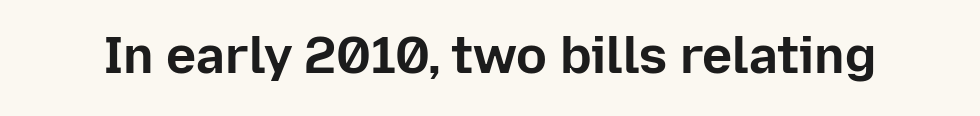
The image shows 51 px bold sans-serif type, upright; set normal letter spacing, not underlined; low stroke contrast and a medium x-height.
